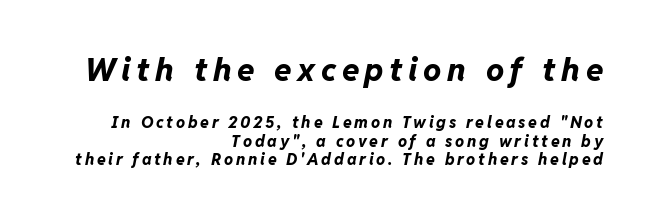
The image shows 32 px bold type, italic (leaning right); set right-aligned, line spacing 1.17x, not underlined; the first (top) block is 2.0x larger; low stroke contrast and a medium x-height.
